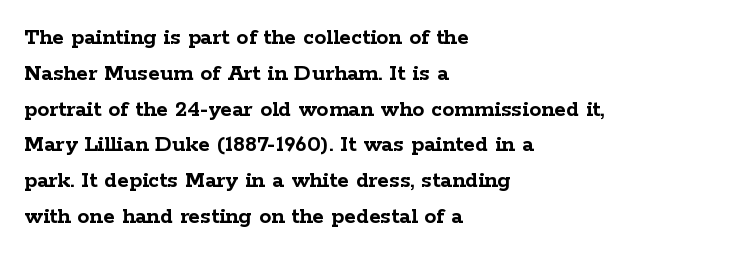
{"italic": "no", "bold": "yes", "underline": "no", "align": "left", "line_spacing": "normal", "line_spacing_ratio": 1.49, "letter_spacing": "normal", "letter_spacing_em": 0.0, "glyph_px": 24}
